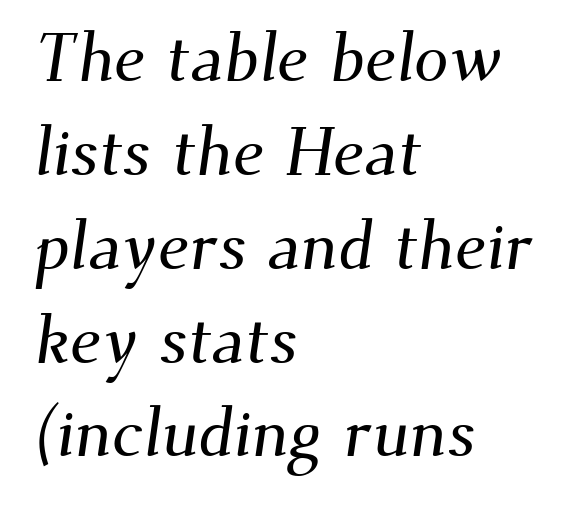
Honestly, the letter spacing is just normal — you wouldn't notice it. Varying glyph widths throughout — classic text-font behaviour. Each letter's strokes conclude with small projecting serifs. Teacher's note: observe the even left margin — that is flush-left alignment.
